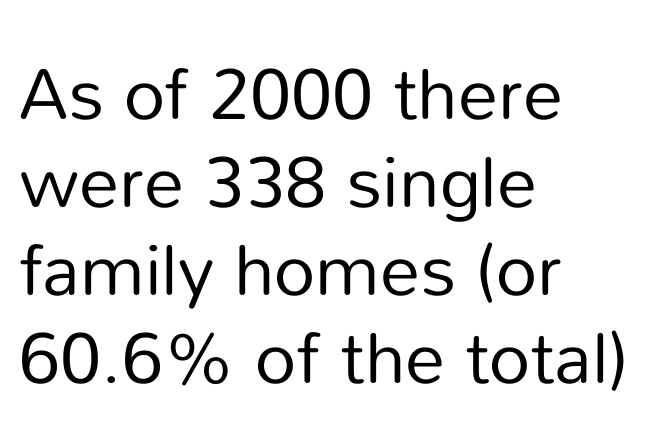
The space beneath each line is pristine and unruled. Nothing sits at the stroke ends, so this counts as sans-serif. Ascenders rise straight up at ninety degrees. This is not heavy type; no bold has been used.
